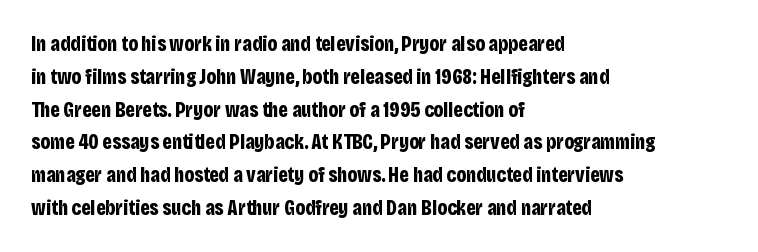
Q: Is the text bold? A: Yes.
Q: Is the text italic (slanted)? A: No, it is upright.
Q: Is the text underlined? A: No.
Q: How is the paragraph aligned? A: Left-aligned.
Q: Is the spacing between letters normal or unusually wide? A: Normal.
Q: Is the spacing between lines tight, normal or loose? A: Normal.
